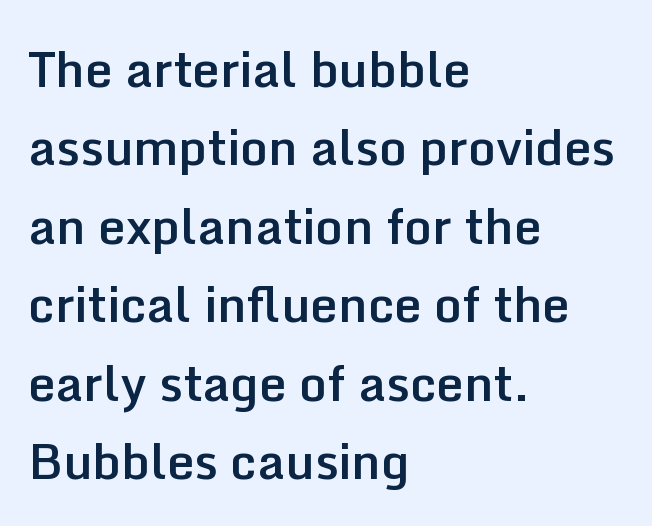
Q: Is the text bold? A: Semi-bold.
Q: Is the text italic (slanted)? A: No, it is upright.
Q: Is the typeface a serif or a sans-serif typeface? A: Sans-serif.
Q: Is the text underlined? A: No.
Q: How is the paragraph aligned? A: Left-aligned.
Q: Is the spacing between letters normal or unusually wide? A: Normal.
Q: Is the spacing between lines tight, normal or loose? A: Normal.
Q: Width (condensed, normal, or wide)? A: Normal.
Q: Stroke contrast? A: Low.
Q: x-height? A: Medium.
Q: Monospaced? A: No.
